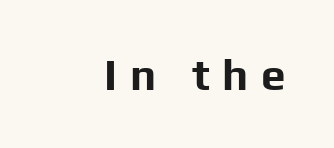
The rendering uses natural spacing where letterforms have individual widths. Look at the bottom of the vertical strokes: they stop flat, with no serifs. This rendering widens character spacing well past its baseline value. Ascenders rise straight up at ninety degrees. The foot of each line stays bare and open.
